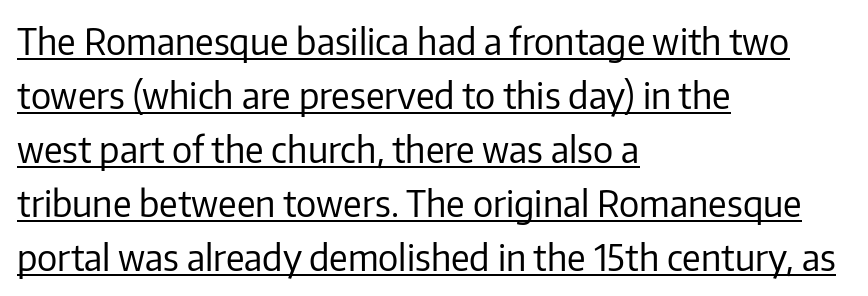
{"serif": "no", "italic": "no", "bold": "no", "weight": "regular", "width": "normal", "stroke_contrast": "low", "x_height": "medium", "monospaced": "no", "underline": "yes", "align": "left", "line_spacing": "normal", "line_spacing_ratio": 1.5, "letter_spacing": "normal", "letter_spacing_em": 0.0, "glyph_px": 36}
